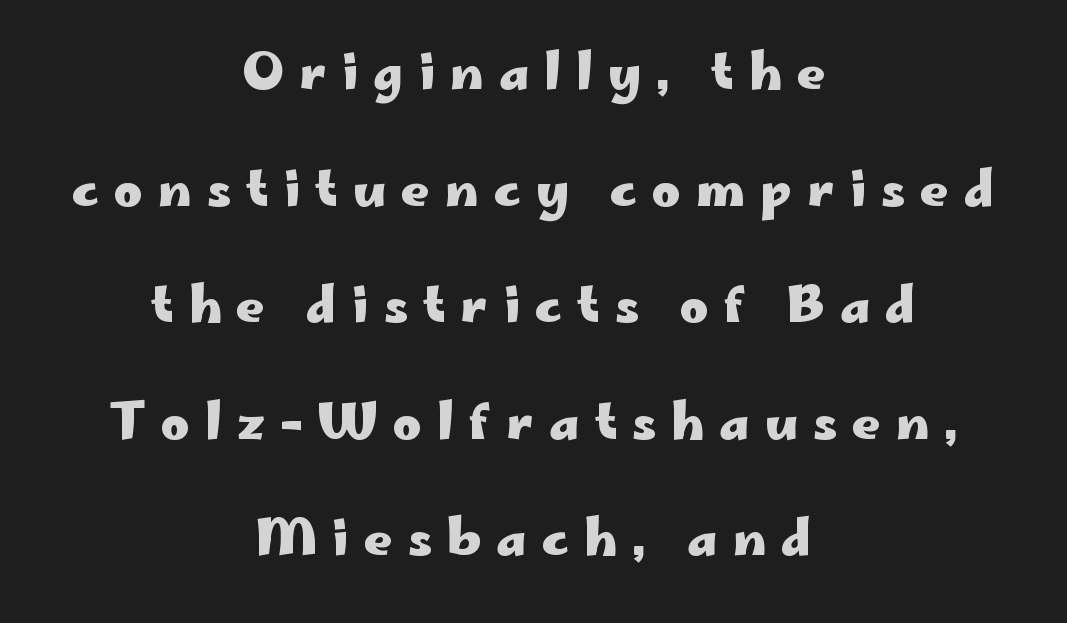
{"serif": "no", "italic": "no", "bold": "yes", "weight": "heavy", "width": "wide", "stroke_contrast": "low", "x_height": "small", "monospaced": "no", "underline": "no", "align": "center", "line_spacing": "loose", "line_spacing_ratio": 2.38, "letter_spacing": "wide", "letter_spacing_em": 0.31, "glyph_px": 49}
